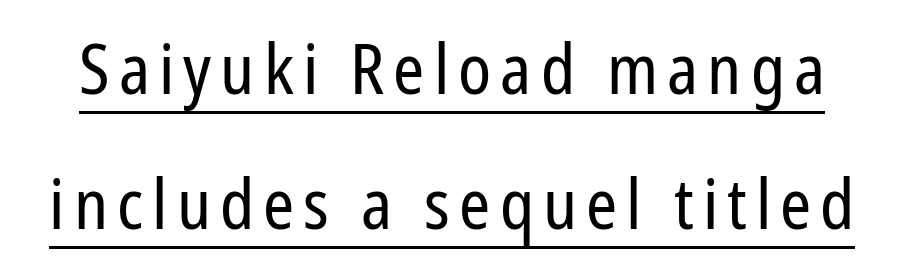
Q: Is the text bold? A: No.
Q: Is the text italic (slanted)? A: No, it is upright.
Q: Is the typeface a serif or a sans-serif typeface? A: Sans-serif.
Q: Is the text underlined? A: Yes.
Q: Is the spacing between lines tight, normal or loose? A: Loose.
Q: Width (condensed, normal, or wide)? A: Condensed.
Q: Stroke contrast? A: Low.
Q: x-height? A: Medium.
Q: Monospaced? A: No.
